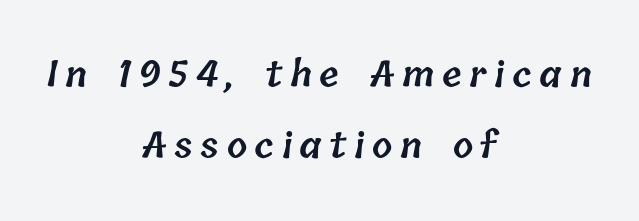
The image shows 36 px semibold type; set centered, loose line spacing (1.97x), unusually wide letter spacing (+0.21 em), not underlined; low stroke contrast and a medium x-height.
